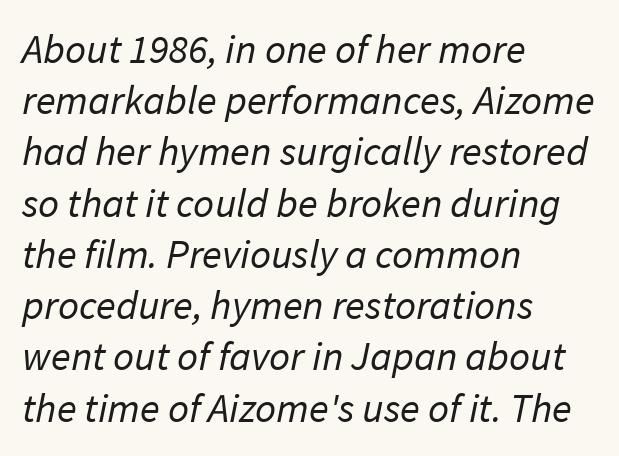
Q: Is the text bold? A: No.
Q: Is the typeface a serif or a sans-serif typeface? A: Sans-serif.
Q: Is the text underlined? A: No.
Q: How is the paragraph aligned? A: Left-aligned.
Q: Is the spacing between letters normal or unusually wide? A: Normal.
Q: Is the spacing between lines tight, normal or loose? A: Normal.
Q: Width (condensed, normal, or wide)? A: Normal.
Q: Stroke contrast? A: Low.
Q: x-height? A: Medium.
Q: Monospaced? A: No.
